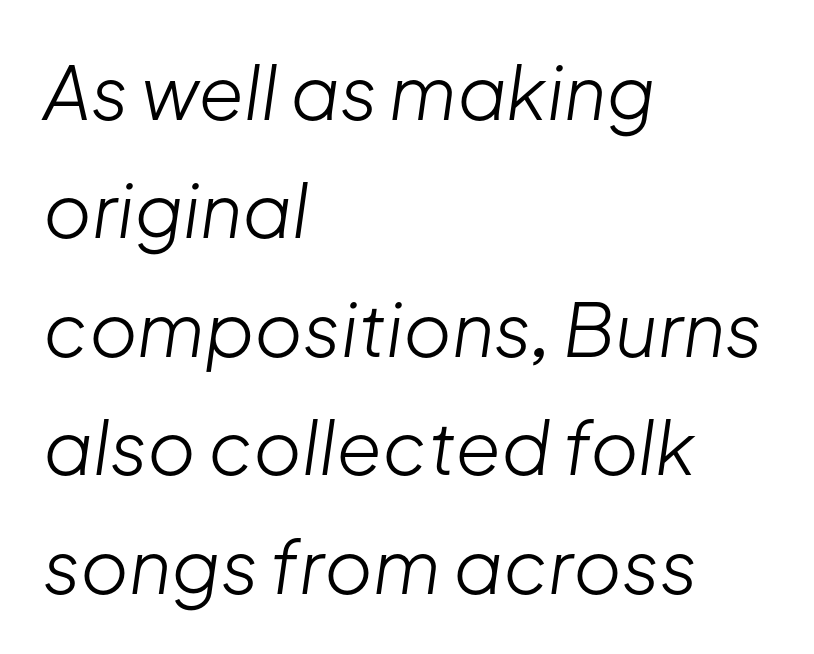
The image shows 74 px light type, italic (leaning right); set left-aligned, normal line spacing (1.6x), normal letter spacing, not underlined; low stroke contrast and a medium x-height.
